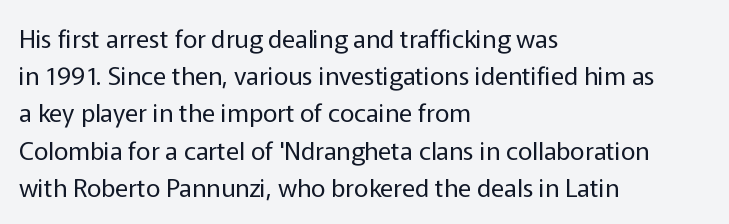
Q: Is the text bold? A: No.
Q: Is the text italic (slanted)? A: No, it is upright.
Q: Is the text underlined? A: No.
Q: How is the paragraph aligned? A: Left-aligned.
Q: Is the spacing between letters normal or unusually wide? A: Normal.
Q: Is the spacing between lines tight, normal or loose? A: Normal.
